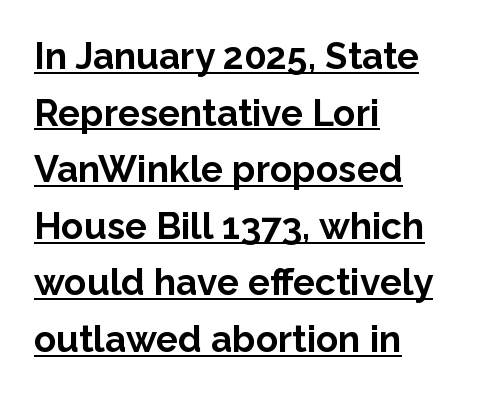
{"serif": "no", "italic": "no", "bold": "yes", "weight": "bold", "width": "normal", "stroke_contrast": "low", "x_height": "medium", "monospaced": "no", "underline": "yes", "align": "left", "line_spacing": "normal", "line_spacing_ratio": 1.53, "letter_spacing": "normal", "letter_spacing_em": 0.0, "glyph_px": 37}
